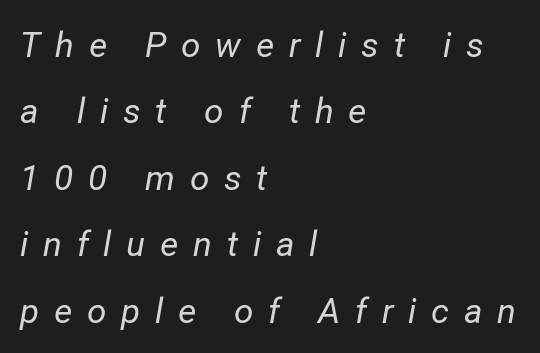
Honestly, there is no underline to notice here at all. One-word summary of the alignment: left. This reads as an unemphasized weight, regular at the heaviest. This is oblique type, the kind used for emphasis or titles. Spacing between characters has been opened up far beyond the box default. Widely set lines give the paragraph a tall, airy silhouette.
